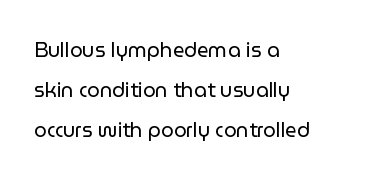
What stands out about the letter spacing? Nothing — it is the standard amount. Quick note: underline off. Regarding leading, the lines here are spaced well apart. Does the copy run flush right? No — it runs flush left. Does the lettering tilt? It doesn't — this is upright.
